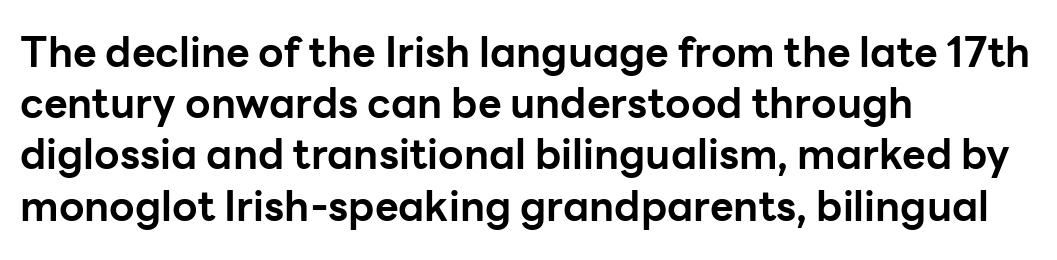
The image shows 41 px bold sans-serif type, upright; set left-aligned, normal line spacing (1.25x), normal letter spacing, not underlined; low stroke contrast and a medium x-height.
